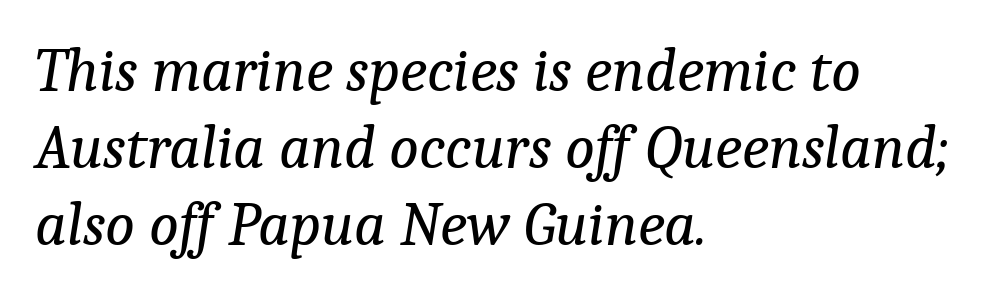
The image shows 62 px regular-weight serif type, italic (leaning right); set left-aligned, line spacing 1.24x, normal letter spacing, not underlined; low stroke contrast and a medium x-height.
